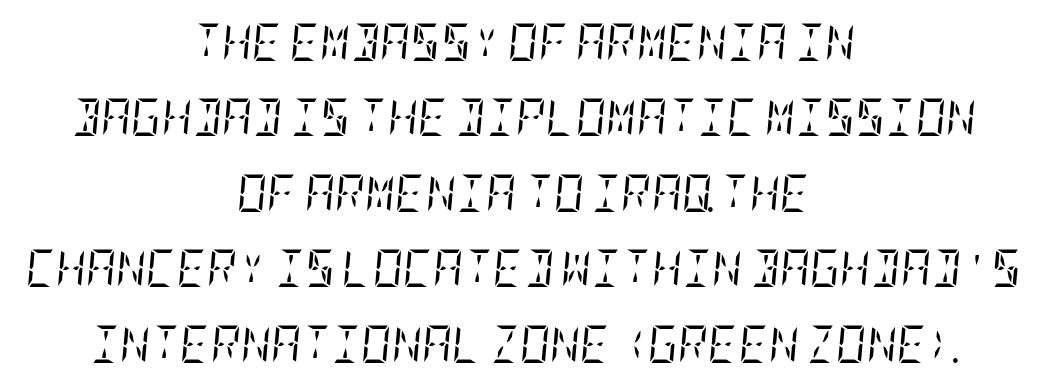
Q: Is the text bold? A: No.
Q: Is the text italic (slanted)? A: Yes, it leans right by about 5 degrees.
Q: Is the typeface a serif or a sans-serif typeface? A: Serif.
Q: Is the text underlined? A: No.
Q: How is the paragraph aligned? A: Centered.
Q: Is the spacing between letters normal or unusually wide? A: Normal.
Q: Is the spacing between lines tight, normal or loose? A: Loose.
Q: Width (condensed, normal, or wide)? A: Condensed.
Q: Stroke contrast? A: Low.
Q: x-height? A: Large.
